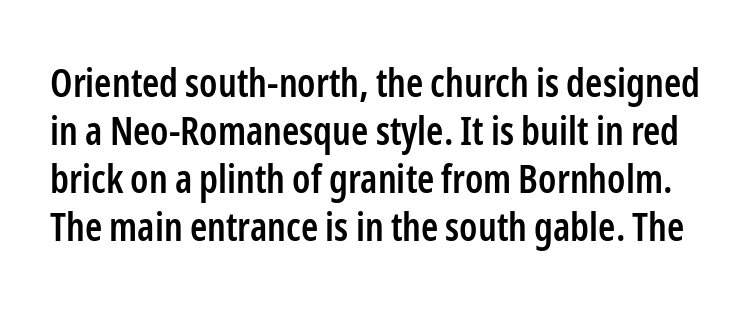
Q: Is the text bold? A: Semi-bold.
Q: Is the text italic (slanted)? A: No, it is upright.
Q: Is the typeface a serif or a sans-serif typeface? A: Sans-serif.
Q: Is the text underlined? A: No.
Q: Is the spacing between letters normal or unusually wide? A: Normal.
Q: Width (condensed, normal, or wide)? A: Condensed.
Q: Stroke contrast? A: Low.
Q: x-height? A: Medium.
Q: Monospaced? A: No.
